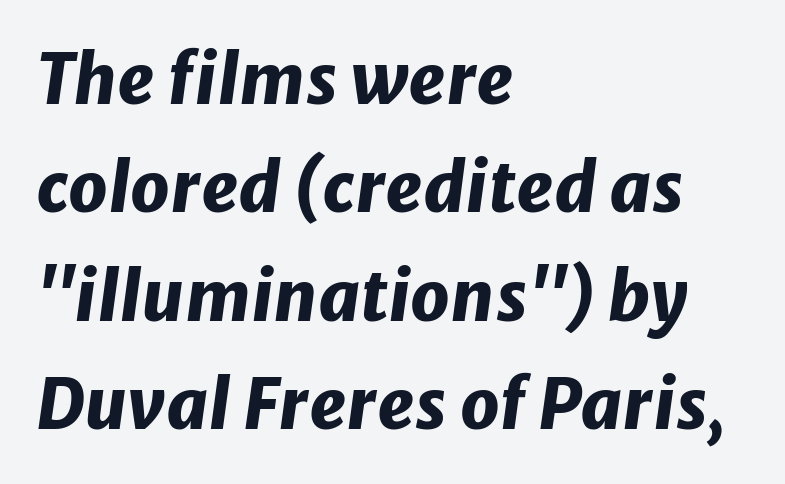
The image shows 69 px heavy type, italic (leaning right); set left-aligned, normal line spacing (1.57x), normal letter spacing, not underlined; low stroke contrast and a medium x-height.
